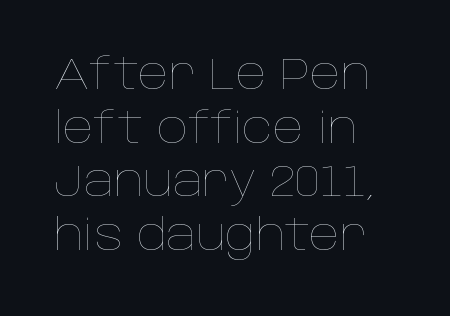
The image shows 43 px thin type, upright; set left-aligned, normal line spacing (1.25x), normal letter spacing, not underlined; low stroke contrast and a large x-height.
